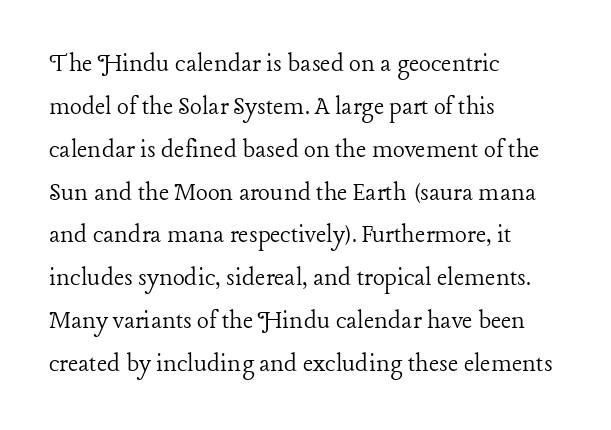
Q: Is the text bold? A: No.
Q: Is the text italic (slanted)? A: No, it is upright.
Q: Is the typeface a serif or a sans-serif typeface? A: Serif.
Q: Is the text underlined? A: No.
Q: How is the paragraph aligned? A: Left-aligned.
Q: Is the spacing between letters normal or unusually wide? A: Normal.
Q: Is the spacing between lines tight, normal or loose? A: Normal.
Q: Width (condensed, normal, or wide)? A: Normal.
Q: Stroke contrast? A: Low.
Q: x-height? A: Medium.
Q: Monospaced? A: No.
